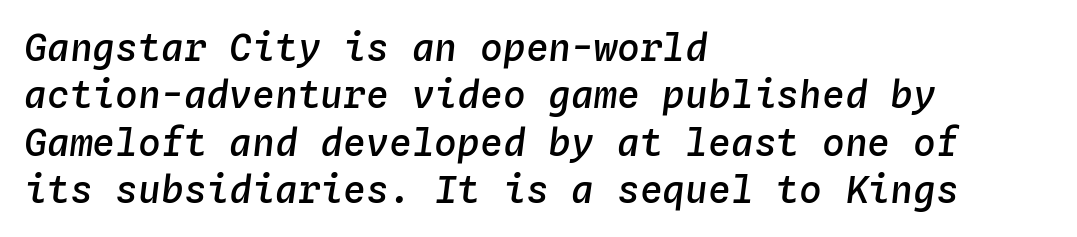
Q: Is the text bold? A: Semi-bold.
Q: Is the text italic (slanted)? A: Yes, it leans right by about 4 degrees.
Q: Is the text underlined? A: No.
Q: How is the paragraph aligned? A: Left-aligned.
Q: Is the spacing between letters normal or unusually wide? A: Normal.
Q: Is the spacing between lines tight, normal or loose? A: Normal.
Q: Width (condensed, normal, or wide)? A: Normal.
Q: Stroke contrast? A: Low.
Q: x-height? A: Medium.
Q: Monospaced? A: Yes.
